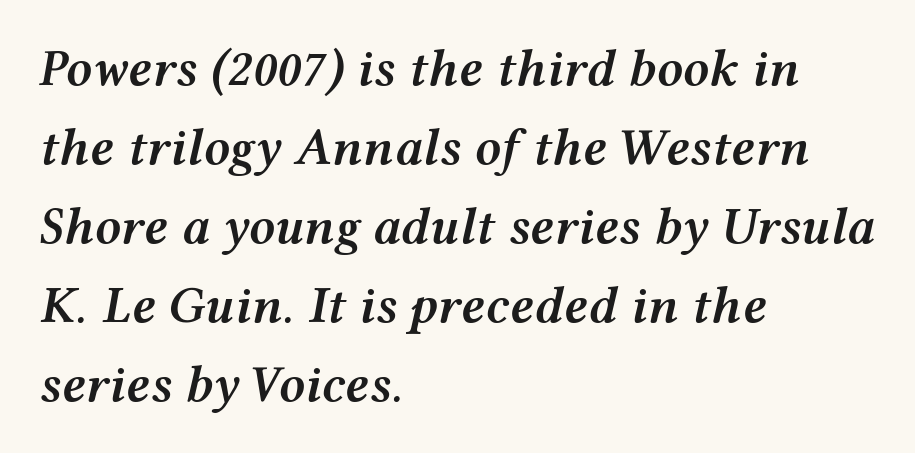
{"italic": "yes", "lean": "right", "slant_degrees": 12, "bold": "semi", "weight": "semibold", "width": "wide", "stroke_contrast": "medium", "x_height": "medium", "monospaced": "no", "underline": "no", "align": "left", "line_spacing": "normal", "line_spacing_ratio": 1.52, "letter_spacing": "normal", "letter_spacing_em": 0.0, "glyph_px": 52}
